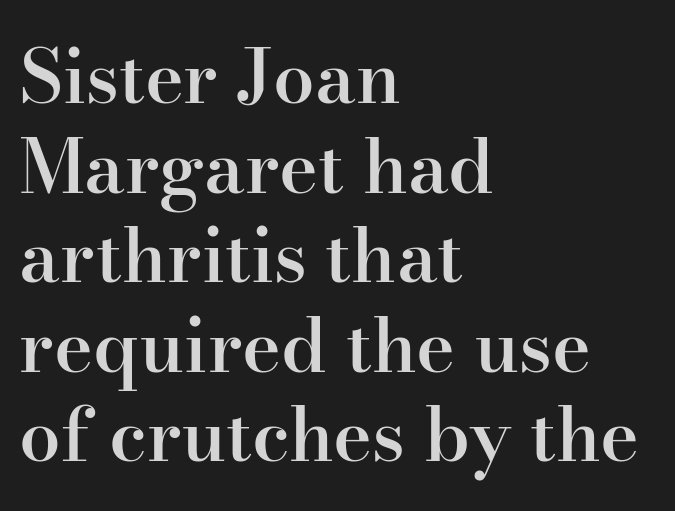
The image shows 74 px semibold serif type, upright; set left-aligned, line spacing 1.21x, normal letter spacing, not underlined; high stroke contrast and a small x-height.
